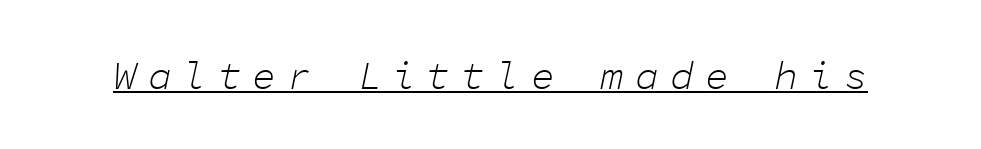
The typography opts for an oblique posture over an upright one. The horizontal fit of the characters is loose and conspicuously gappy. No letter is thick-stroked: the sample isn't bold. This sample carries an underscore along the baseline area. This sample has the even, mechanical cadence of fixed-width lettering.
